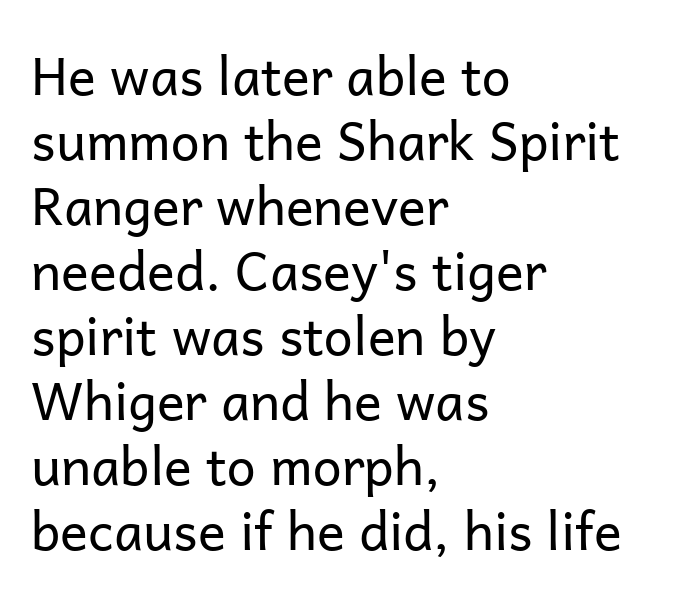
Q: Is the text bold? A: No.
Q: Is the text italic (slanted)? A: No, it is upright.
Q: Is the typeface a serif or a sans-serif typeface? A: Sans-serif.
Q: Is the text underlined? A: No.
Q: How is the paragraph aligned? A: Left-aligned.
Q: Is the spacing between letters normal or unusually wide? A: Normal.
Q: Is the spacing between lines tight, normal or loose? A: Normal.
Q: Width (condensed, normal, or wide)? A: Normal.
Q: Stroke contrast? A: Low.
Q: x-height? A: Medium.
Q: Monospaced? A: No.
